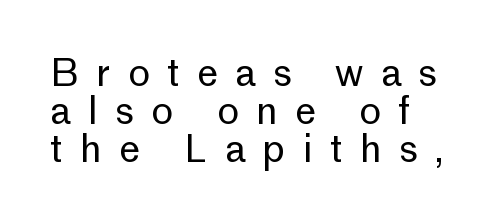
The image shows 37 px regular-weight sans-serif type, upright; set left-aligned, tight line spacing (1.03x), unusually wide letter spacing (+0.47 em), not underlined; low stroke contrast and a medium x-height.
